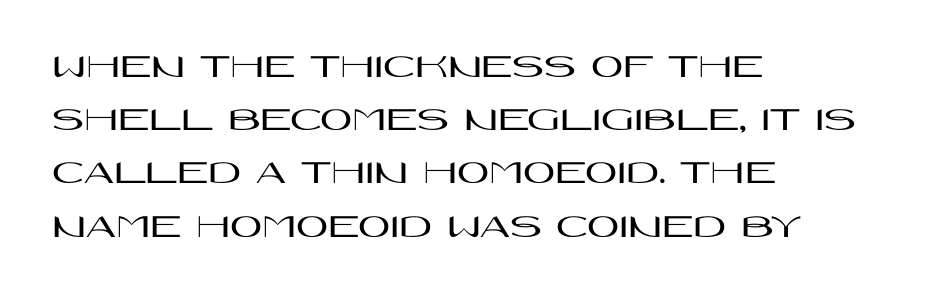
The rendering uses natural spacing where letterforms have individual widths. Plain, unruled lines of type. Visually the block forms a straight wall on the left and a jagged coastline on the right. The passage shown is typeset with a sans-serif family. In terms of letterspacing, this is plain default setting.
